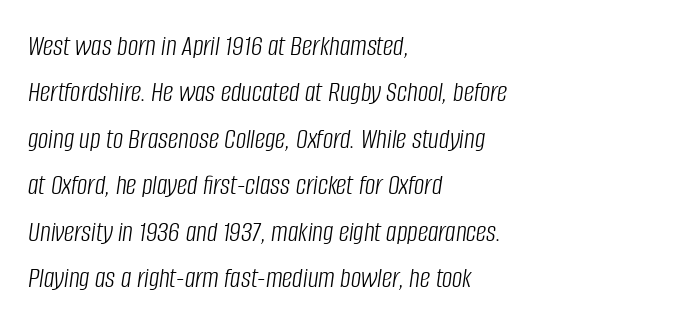
Ink coverage per letter is moderate at most. The passage shown leans; its letterforms are oblique. The type is set solid horizontally, with unmodified tracking. Evenly set lines give the paragraph a standard silhouette. The text block is weighted toward the left margin, trailing off unevenly rightward.
